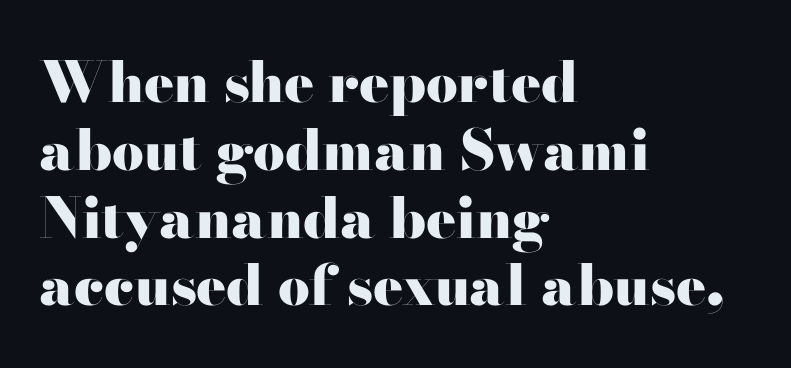
The image shows 56 px heavy, wide serif type, upright; set left-aligned, line spacing 1.21x, normal letter spacing, not underlined; high stroke contrast and a small x-height.
